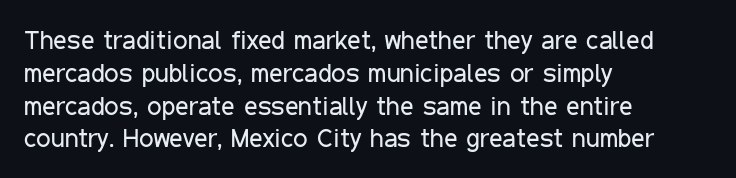
{"italic": "no", "bold": "no", "underline": "no", "align": "left", "line_spacing": "normal", "line_spacing_ratio": 1.26, "letter_spacing": "normal", "letter_spacing_em": 0.0, "glyph_px": 26}
